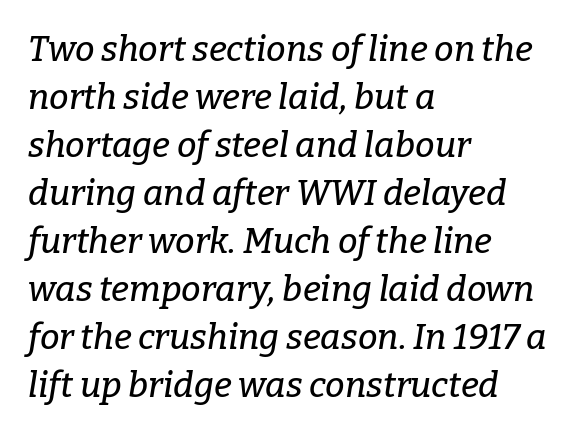
Q: Is the text italic (slanted)? A: Yes, it leans right by about 9 degrees.
Q: Is the typeface a serif or a sans-serif typeface? A: Serif.
Q: Is the text underlined? A: No.
Q: How is the paragraph aligned? A: Left-aligned.
Q: Is the spacing between letters normal or unusually wide? A: Normal.
Q: Is the spacing between lines tight, normal or loose? A: Normal.
Q: Width (condensed, normal, or wide)? A: Normal.
Q: Stroke contrast? A: Low.
Q: x-height? A: Medium.
Q: Monospaced? A: No.
